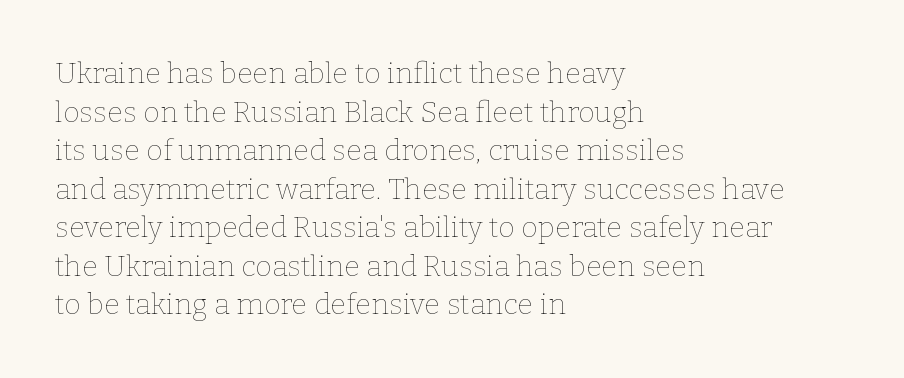
Q: Is the text bold? A: No.
Q: Is the text italic (slanted)? A: No, it is upright.
Q: Is the text underlined? A: No.
Q: How is the paragraph aligned? A: Left-aligned.
Q: Is the spacing between letters normal or unusually wide? A: Normal.
Q: Is the spacing between lines tight, normal or loose? A: Normal.
Q: Width (condensed, normal, or wide)? A: Normal.
Q: Stroke contrast? A: Low.
Q: x-height? A: Medium.
Q: Monospaced? A: No.
